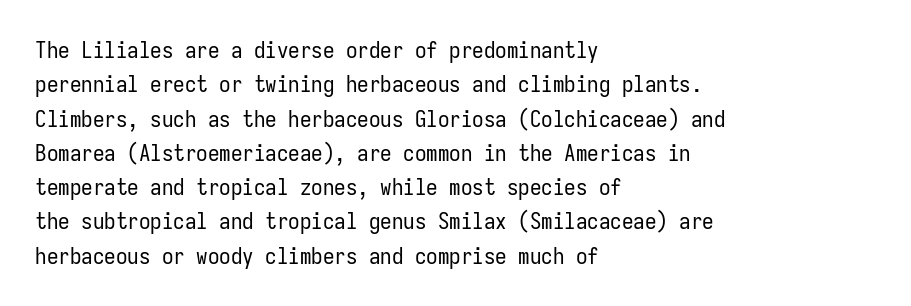
The vertical gap from one line to the next is medium. These lines were composed using upright roman letters. Horizontal alignment here is leftward, the default for most running prose. The gaps between neighbouring characters are ordinary and unremarkable. Weight: regular or lighter.
